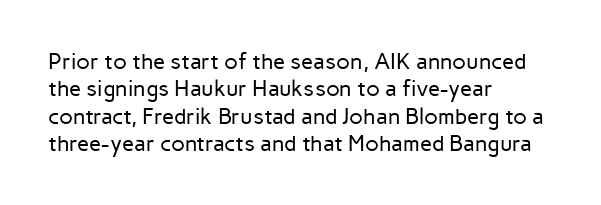
Q: Is the text bold? A: No.
Q: Is the text italic (slanted)? A: No, it is upright.
Q: Is the text underlined? A: No.
Q: How is the paragraph aligned? A: Left-aligned.
Q: Is the spacing between letters normal or unusually wide? A: Normal.
